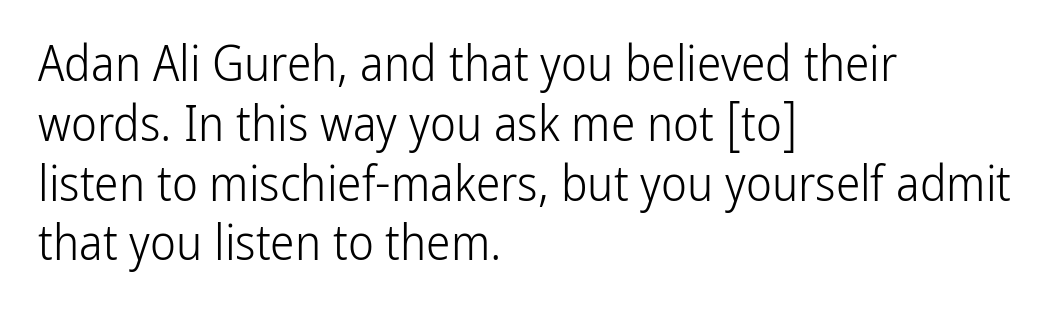
Q: Is the text bold? A: No.
Q: Is the text italic (slanted)? A: No, it is upright.
Q: Is the typeface a serif or a sans-serif typeface? A: Sans-serif.
Q: Is the text underlined? A: No.
Q: How is the paragraph aligned? A: Left-aligned.
Q: Is the spacing between letters normal or unusually wide? A: Normal.
Q: Width (condensed, normal, or wide)? A: Condensed.
Q: Stroke contrast? A: Low.
Q: x-height? A: Medium.
Q: Monospaced? A: No.
